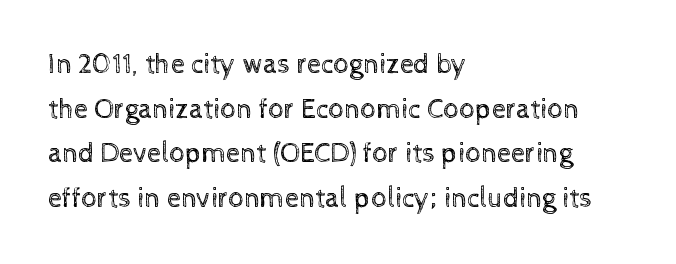
{"italic": "no", "bold": "no", "weight": "regular", "width": "normal", "x_height": "medium", "monospaced": "no", "underline": "no", "align": "left", "line_spacing": "normal", "line_spacing_ratio": 1.59, "letter_spacing": "normal", "letter_spacing_em": 0.0, "glyph_px": 28}
